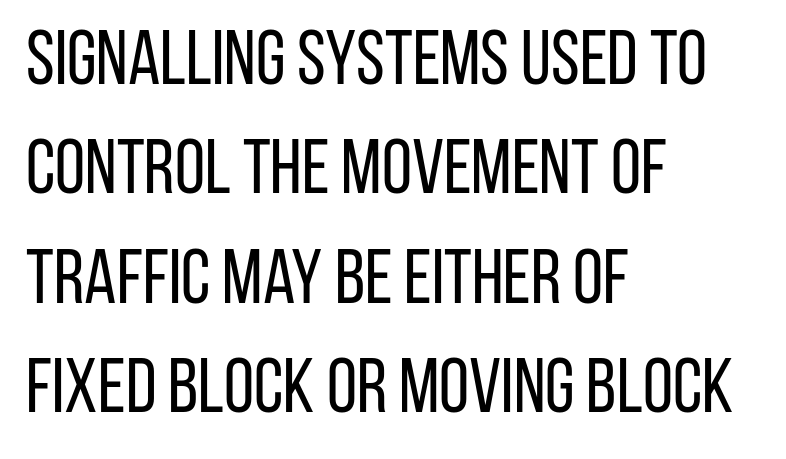
Q: Is the text bold? A: No.
Q: Is the text italic (slanted)? A: No, it is upright.
Q: Is the typeface a serif or a sans-serif typeface? A: Sans-serif.
Q: Is the text underlined? A: No.
Q: How is the paragraph aligned? A: Left-aligned.
Q: Is the spacing between letters normal or unusually wide? A: Normal.
Q: Is the spacing between lines tight, normal or loose? A: Normal.
Q: Width (condensed, normal, or wide)? A: Condensed.
Q: Stroke contrast? A: Low.
Q: x-height? A: Large.
Q: Monospaced? A: No.
